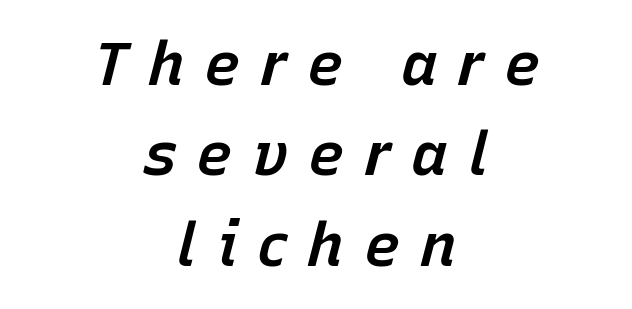
The gap between lines stays unmarked. Compared with an ordinary text face, these strokes are moderately heavier — a semibold. Leading matches the norm, producing a regular column. Spacing between characters has been opened up far beyond the box default. The rendering applies a slant to the glyphs.
